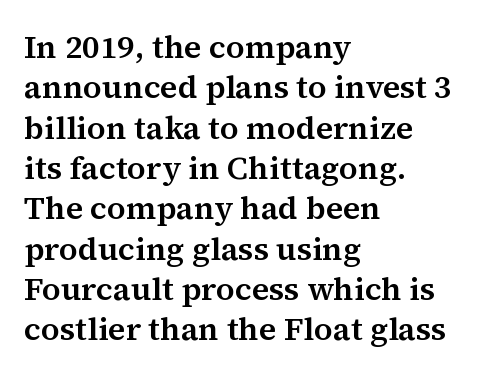
The image shows 32 px serif type, upright; set left-aligned, normal line spacing (1.26x), normal letter spacing, not underlined; medium stroke contrast and a medium x-height.
